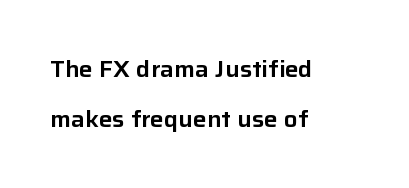
Q: Is the text italic (slanted)? A: No, it is upright.
Q: Is the text underlined? A: No.
Q: How is the paragraph aligned? A: Left-aligned.
Q: Is the spacing between letters normal or unusually wide? A: Normal.
Q: Is the spacing between lines tight, normal or loose? A: Loose.
